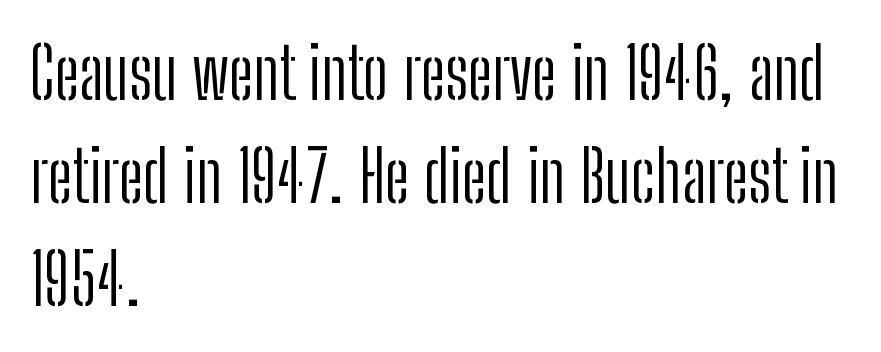
The image shows 71 px light, condensed sans-serif type, upright; set left-aligned, normal line spacing (1.45x), normal letter spacing, not underlined; low stroke contrast and a medium x-height.
